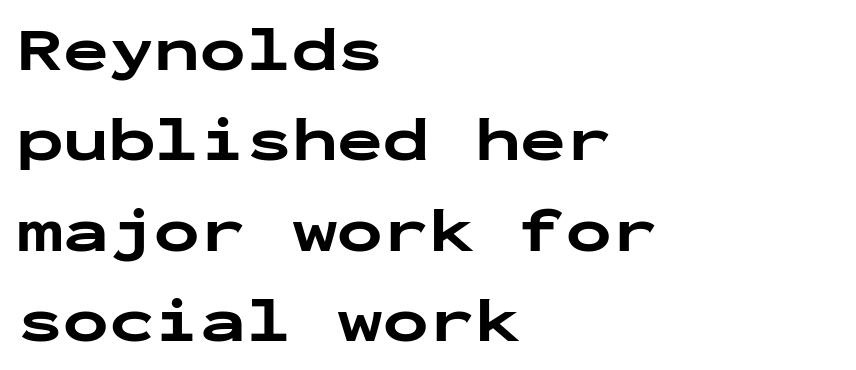
Do the letters lean? They stand straight. The paragraph shown leans on its left margin. Compared with typical body copy, the letter spacing here is the same. Letters rest on an invisible, unmarked baseline. If you measured baseline to baseline, you'd find a middling distance.
